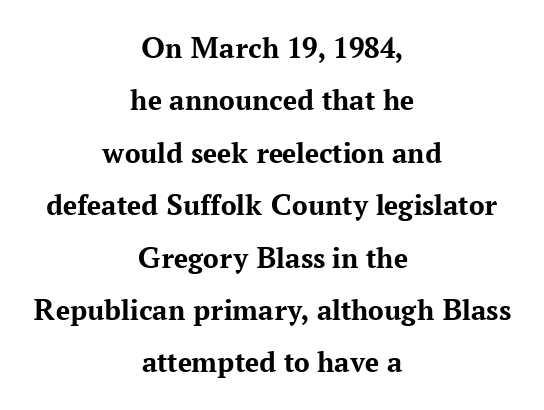
The image shows 31 px bold serif type, upright; set centered, normal line spacing (1.69x), normal letter spacing, not underlined; medium stroke contrast and a medium x-height.
